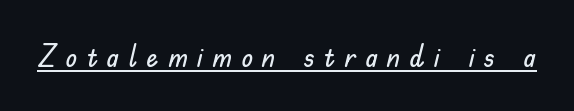
The rendering shows plain stroke endings on the letterforms — a sans-serif design. The lettering is marked with a stroke running underneath it. Character widths vary here, with narrow letters taking less room than wide ones. This rendering widens character spacing well past its baseline value.
